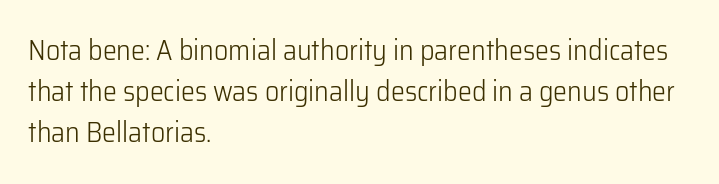
Q: Is the text bold? A: No.
Q: Is the text italic (slanted)? A: No, it is upright.
Q: Is the typeface a serif or a sans-serif typeface? A: Sans-serif.
Q: Is the text underlined? A: No.
Q: How is the paragraph aligned? A: Left-aligned.
Q: Is the spacing between letters normal or unusually wide? A: Normal.
Q: Is the spacing between lines tight, normal or loose? A: Normal.
Q: Width (condensed, normal, or wide)? A: Normal.
Q: Stroke contrast? A: Low.
Q: x-height? A: Medium.
Q: Monospaced? A: No.
